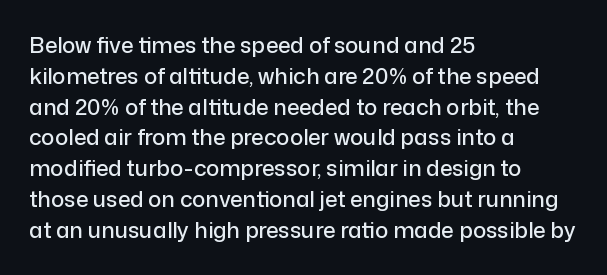
{"italic": "no", "underline": "no", "align": "left", "line_spacing": "normal", "line_spacing_ratio": 1.4, "letter_spacing": "normal", "letter_spacing_em": 0.0, "glyph_px": 22}
